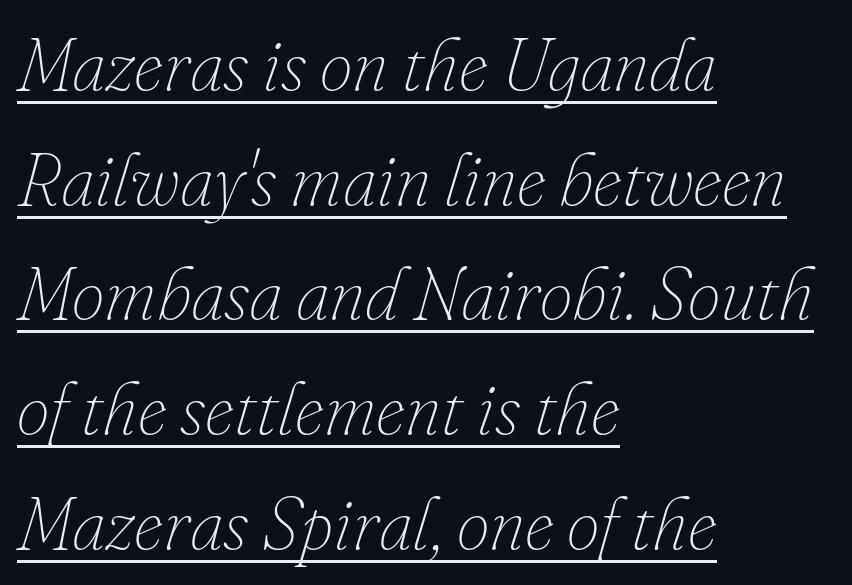
Q: Is the text bold? A: No.
Q: Is the text italic (slanted)? A: Yes, it leans right by about 16 degrees.
Q: Is the text underlined? A: Yes.
Q: How is the paragraph aligned? A: Left-aligned.
Q: Is the spacing between letters normal or unusually wide? A: Normal.
Q: Is the spacing between lines tight, normal or loose? A: Normal.
Q: Width (condensed, normal, or wide)? A: Normal.
Q: Stroke contrast? A: Low.
Q: x-height? A: Small.
Q: Monospaced? A: No.
